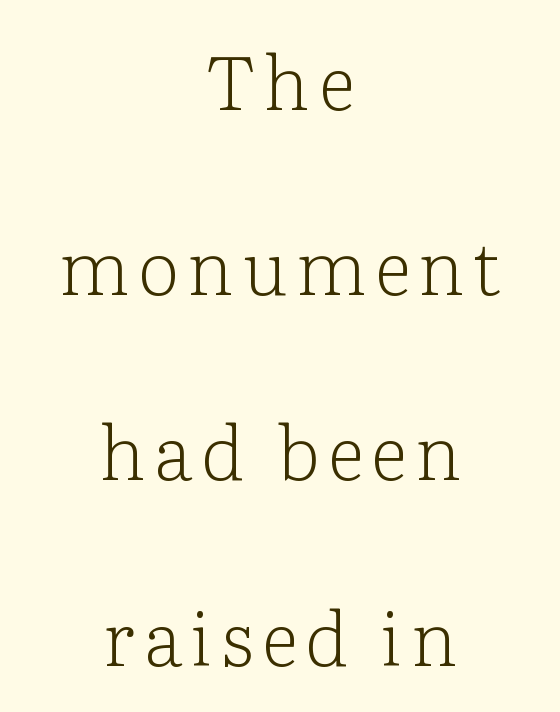
{"serif": "yes", "italic": "no", "bold": "no", "weight": "light", "width": "normal", "stroke_contrast": "low", "x_height": "medium", "monospaced": "no", "underline": "no", "align": "center", "line_spacing": "loose", "line_spacing_ratio": 2.47, "glyph_px": 75}
